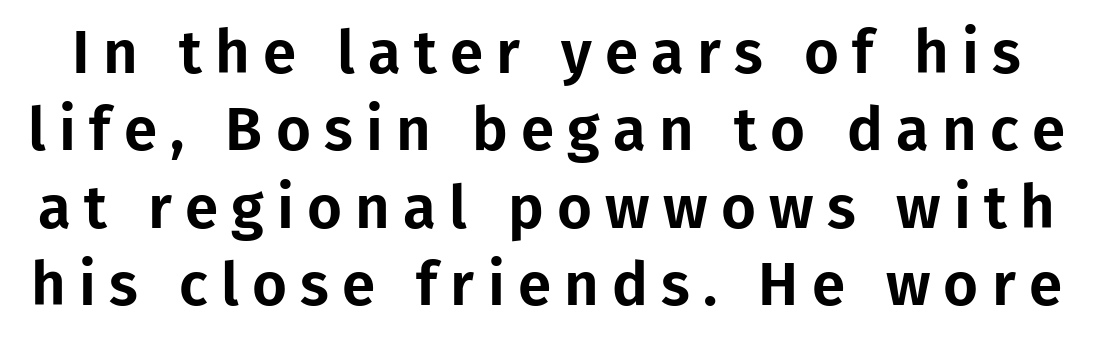
The image shows 60 px sans-serif type, upright; set normal line spacing (1.29x), unusually wide letter spacing (+0.22 em), not underlined; low stroke contrast and a medium x-height.
